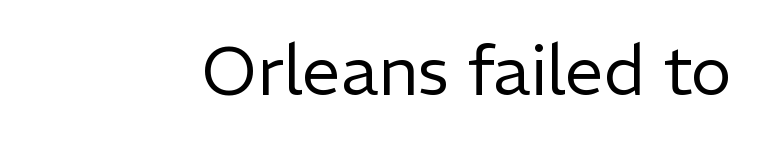
The image shows 69 px regular-weight sans-serif type, upright; set normal letter spacing, not underlined; low stroke contrast and a medium x-height.
